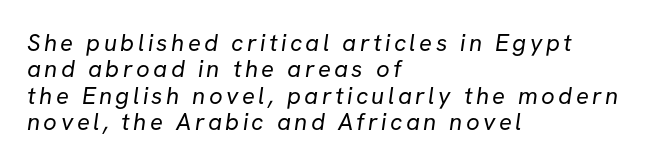
These lines stack with their left ends in a neat column. A light-to-regular cut is what we see here. Summary of vertical rhythm: compact, with narrow interline spacing. Descenders are the only things crossing below the line.
